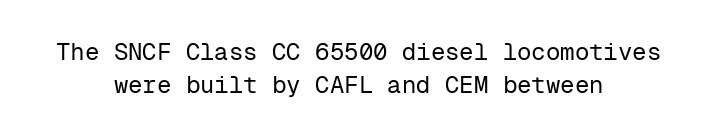
The image shows 24 px text type, upright; set centered, normal line spacing (1.37x), normal letter spacing, not underlined.
